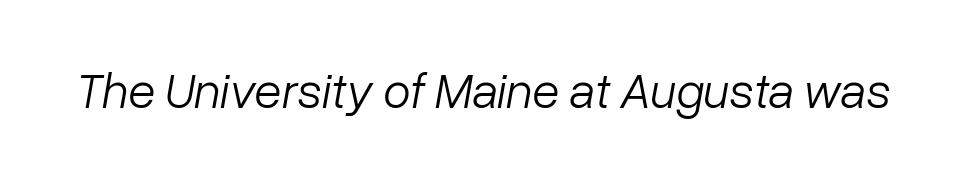
These lines are rendered in a variable-pitch font. Type without underlining. Between one letter and the next there's only the usual sliver of space. Posture: slanted. Letters have the restrained weight of plain body copy at most.
